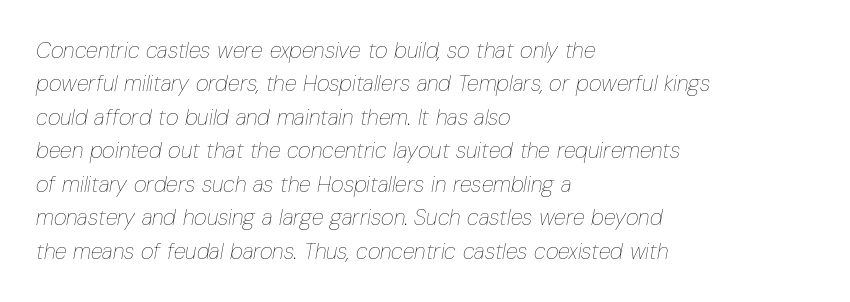
The image shows 22 px text type, italic (leaning right); set left-aligned, normal line spacing (1.52x), normal letter spacing, not underlined.
